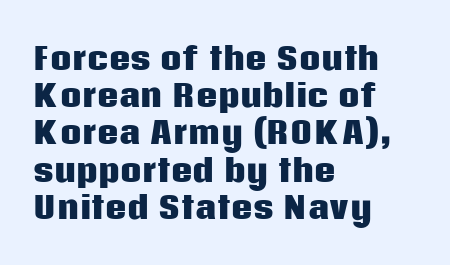
{"serif": "no", "italic": "no", "bold": "yes", "weight": "heavy", "width": "normal", "stroke_contrast": "low", "x_height": "large", "monospaced": "no", "underline": "no", "align": "left", "line_spacing_ratio": 1.24, "letter_spacing": "normal", "letter_spacing_em": 0.0, "glyph_px": 30}
